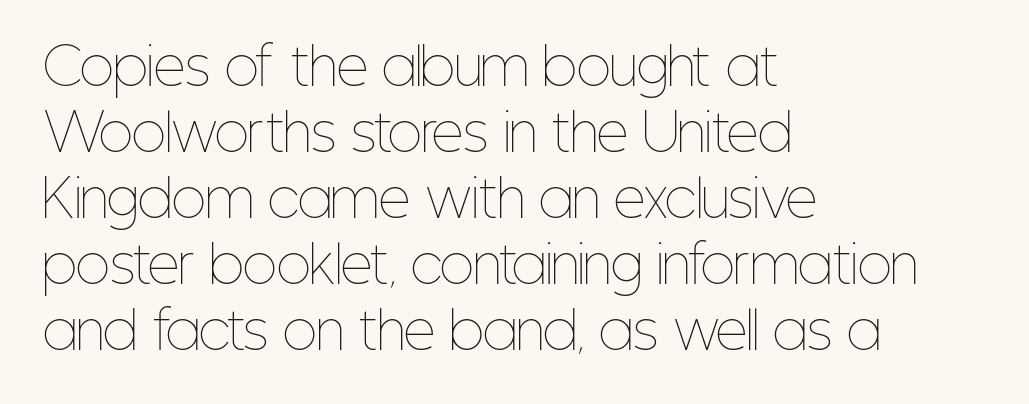
Stem width sits at or under what a default text font uses. Each letter keeps its own natural width here, so spacing adapts to shape. The gaps between neighbouring characters are ordinary and unremarkable. This is the regular roman posture of the typeface. The lines are quadded left. Notice how descenders clear the ascenders below comfortably — that's standard leading.
